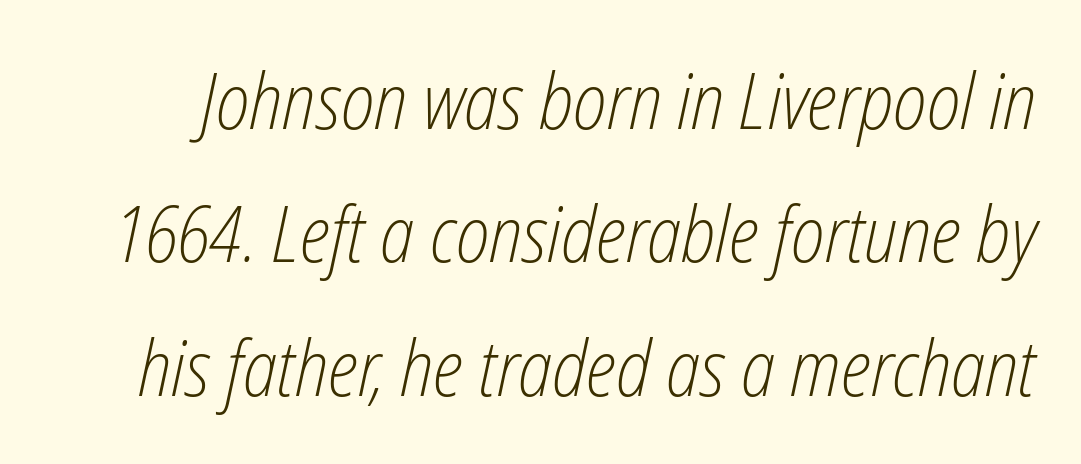
{"italic": "yes", "lean": "right", "slant_degrees": 12, "bold": "no", "weight": "light", "width": "condensed", "stroke_contrast": "low", "x_height": "medium", "monospaced": "no", "underline": "no", "line_spacing_ratio": 1.71, "letter_spacing": "normal", "letter_spacing_em": 0.0, "glyph_px": 78}
